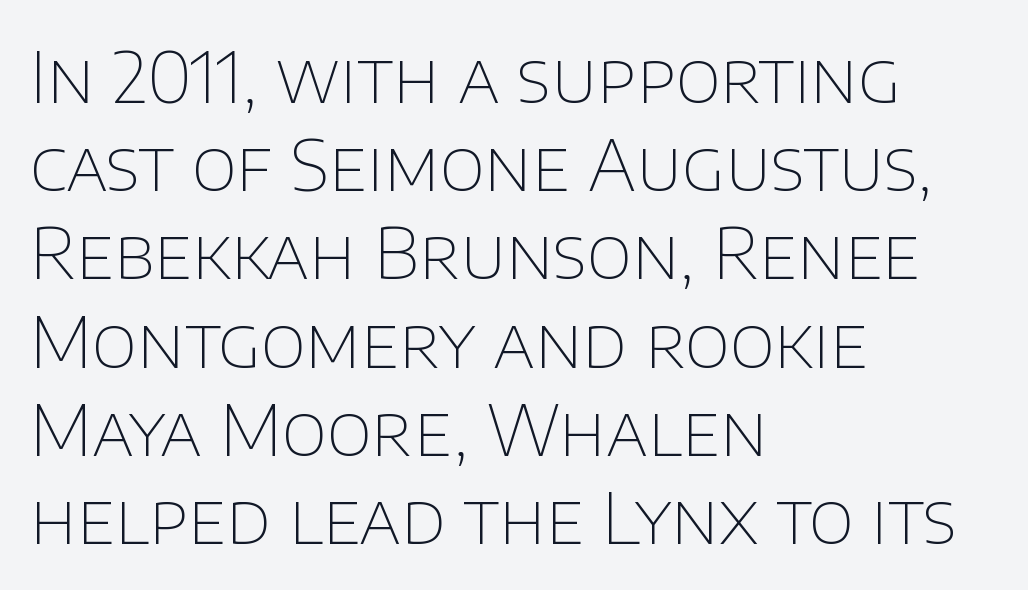
Nobody drew a line under any word here. Line spacing here is normal. Unlike a traditional serif, this face leaves its strokes unadorned. This sample uses an upright cut, with every glyph sitting square on the baseline.
